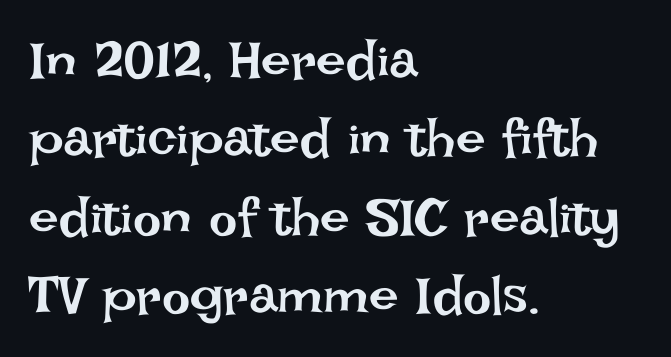
Q: Is the text bold? A: No.
Q: Is the text italic (slanted)? A: No, it is upright.
Q: Is the text underlined? A: No.
Q: How is the paragraph aligned? A: Left-aligned.
Q: Is the spacing between letters normal or unusually wide? A: Normal.
Q: Is the spacing between lines tight, normal or loose? A: Normal.
Q: Width (condensed, normal, or wide)? A: Normal.
Q: Stroke contrast? A: Low.
Q: x-height? A: Large.
Q: Monospaced? A: No.
